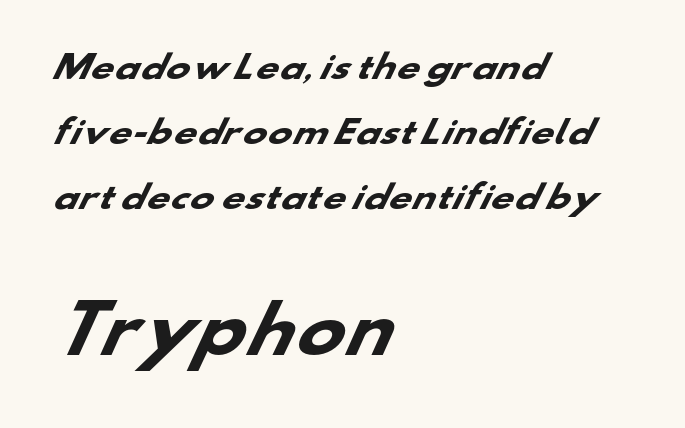
{"serif": "no", "bold": "yes", "weight": "heavy", "width": "wide", "stroke_contrast": "low", "x_height": "small", "monospaced": "no", "underline": "no", "align": "left", "line_spacing": "loose", "line_spacing_ratio": 2.03, "letter_spacing": "normal", "letter_spacing_em": 0.0, "larger_block": "second", "size_ratio": 2.0, "glyph_px": 64}
